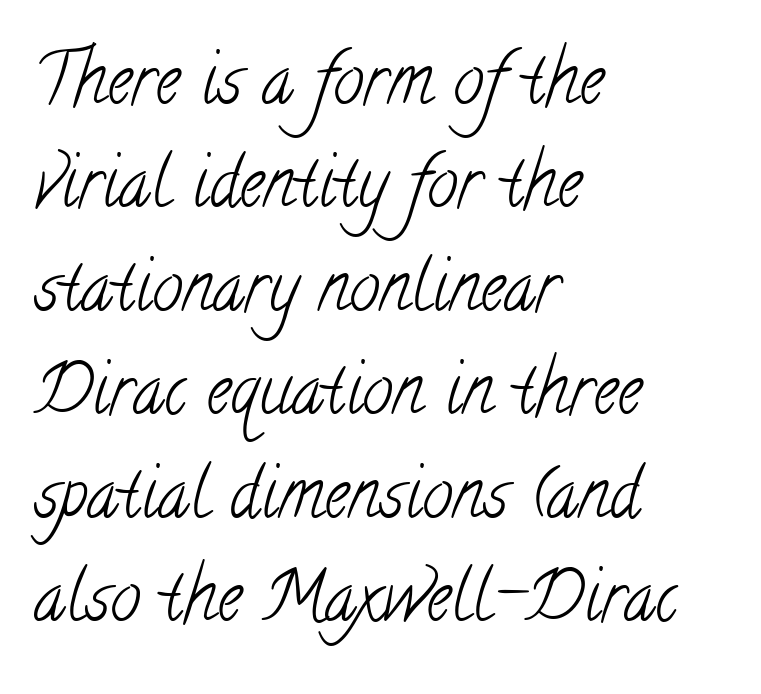
Q: Is the text bold? A: No.
Q: Is the text underlined? A: No.
Q: How is the paragraph aligned? A: Left-aligned.
Q: Is the spacing between letters normal or unusually wide? A: Normal.
Q: Is the spacing between lines tight, normal or loose? A: Normal.
Q: Width (condensed, normal, or wide)? A: Condensed.
Q: Stroke contrast? A: Low.
Q: x-height? A: Small.
Q: Monospaced? A: No.
